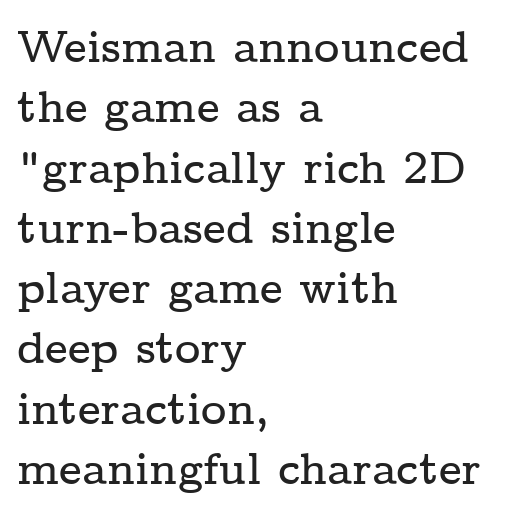
Is the letter spacing exaggerated? No — it looks like the ordinary default. Stroke terminals: seriffed. The block of text has a typical density, with ordinary space between rows. In CSS terms this would be text-align: left. This is the regular roman posture of the typeface. The specimen omits any rule beneath the text block's lines.
